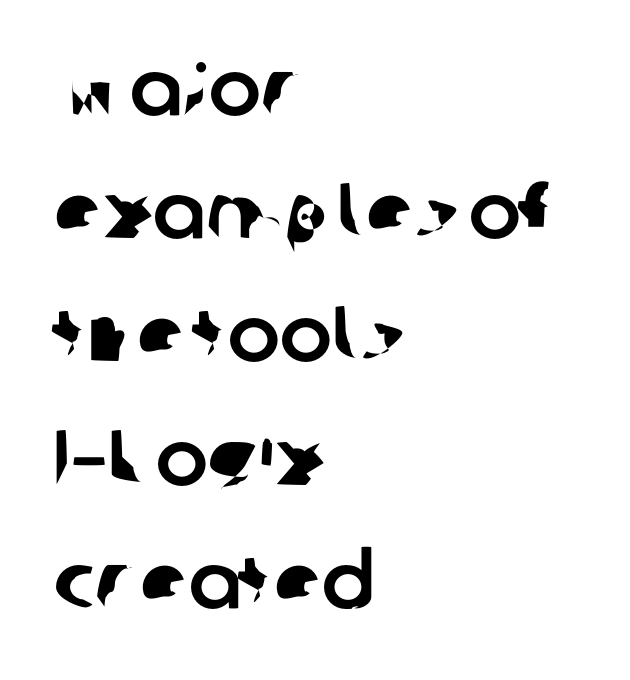
{"serif": "no", "width": "normal", "stroke_contrast": "low", "x_height": "medium", "monospaced": "no", "underline": "no", "align": "left", "line_spacing": "normal", "line_spacing_ratio": 1.58, "letter_spacing": "normal", "letter_spacing_em": 0.0, "glyph_px": 78}
